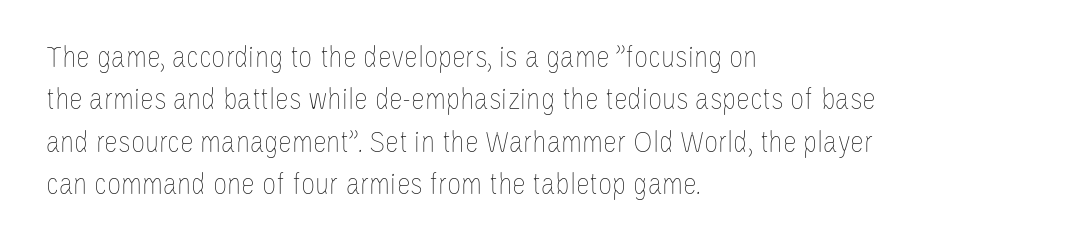
Q: Is the text bold? A: No.
Q: Is the text italic (slanted)? A: No, it is upright.
Q: Is the text underlined? A: No.
Q: How is the paragraph aligned? A: Left-aligned.
Q: Is the spacing between letters normal or unusually wide? A: Normal.
Q: Is the spacing between lines tight, normal or loose? A: Normal.
Q: Width (condensed, normal, or wide)? A: Condensed.
Q: Stroke contrast? A: Low.
Q: x-height? A: Large.
Q: Monospaced? A: No.
